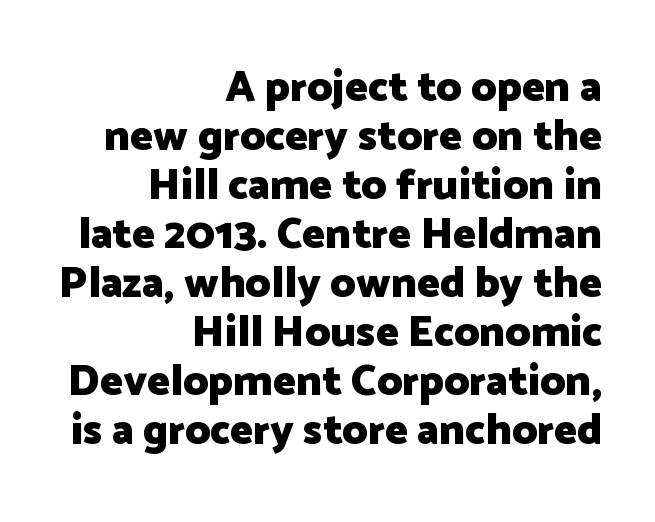
Q: Is the text bold? A: Yes.
Q: Is the text italic (slanted)? A: No, it is upright.
Q: Is the typeface a serif or a sans-serif typeface? A: Sans-serif.
Q: Is the text underlined? A: No.
Q: How is the paragraph aligned? A: Right-aligned.
Q: Is the spacing between letters normal or unusually wide? A: Normal.
Q: Is the spacing between lines tight, normal or loose? A: Tight.
Q: Width (condensed, normal, or wide)? A: Normal.
Q: Stroke contrast? A: Low.
Q: x-height? A: Medium.
Q: Monospaced? A: No.
